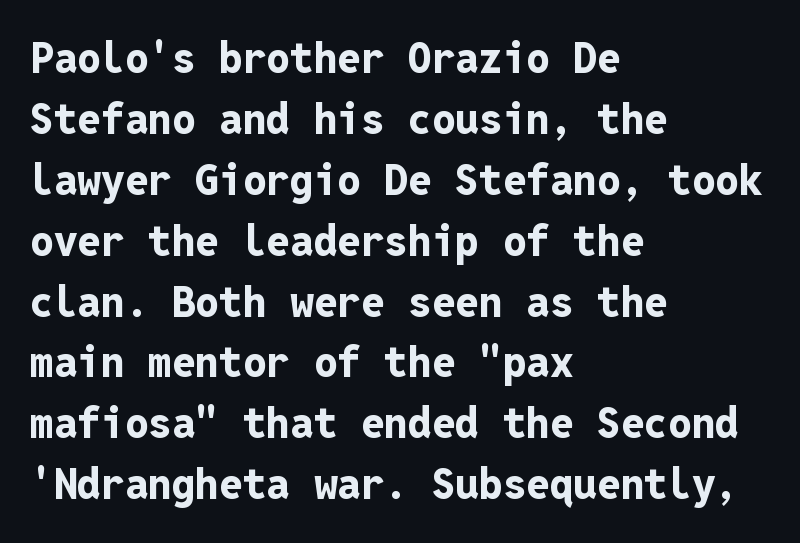
A roman cut, with each character standing at attention. Is there much room between lines? A standard amount, neither cramped nor airy. Monospaced: the letters line up in strict vertical columns. The passage shown has conventional tracking throughout. No feet cap the strokes, marking this as sans-serif type.
